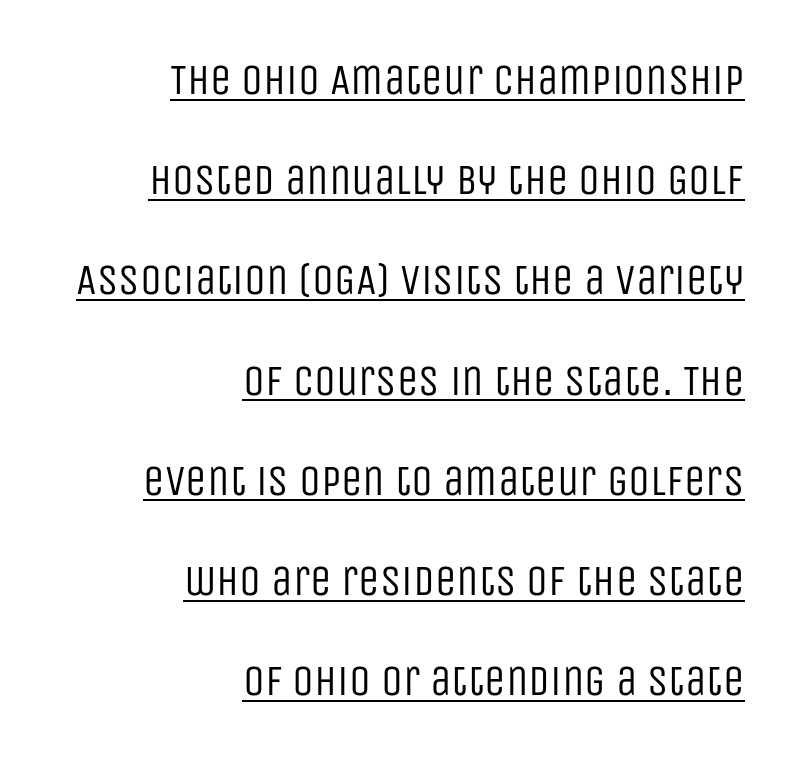
Note: no serifs on the glyphs. Is the letter spacing exaggerated? No — it looks like the ordinary default. Students, observe the line beneath the letters — that is underlining. The lettering holds an erect, upright posture throughout. All the whitespace from short lines collects on the left. Here the designer chose a conventional face with non-uniform glyph widths.
